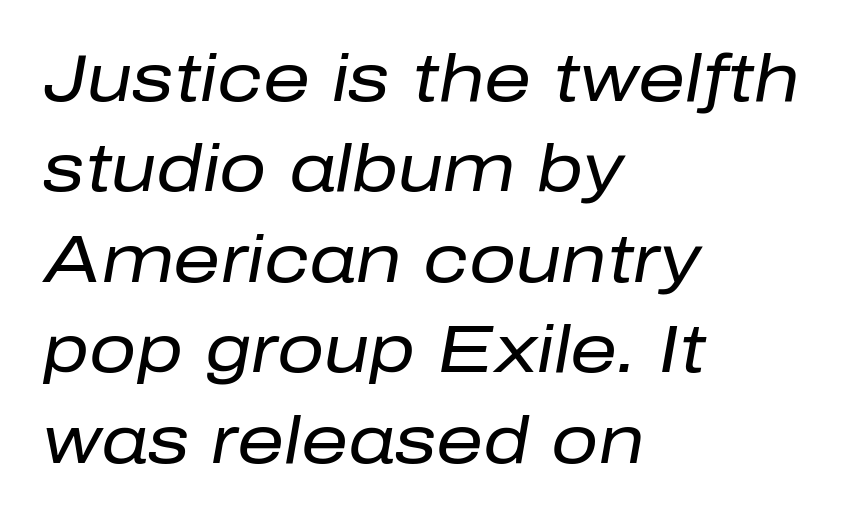
Varying glyph widths throughout — classic text-font behaviour. Underline: absent. Observe the lean: these are italic letterforms. On a weight scale, this lands at 450 or below. Is there much room between lines? A standard amount, neither cramped nor airy.
